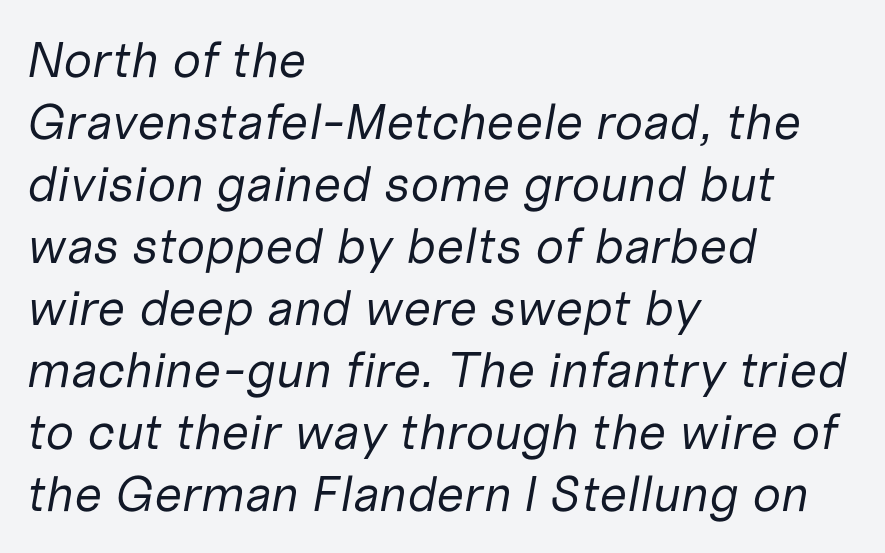
The image shows 50 px regular-weight type, italic (leaning right); set left-aligned, line spacing 1.24x, normal letter spacing, not underlined; low stroke contrast and a medium x-height.
